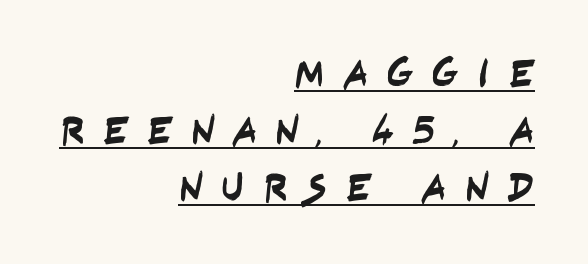
{"serif": "no", "width": "condensed", "stroke_contrast": "low", "x_height": "large", "monospaced": "no", "underline": "yes", "align": "right", "line_spacing": "normal", "line_spacing_ratio": 1.39, "letter_spacing": "wide", "letter_spacing_em": 0.46, "glyph_px": 41}
